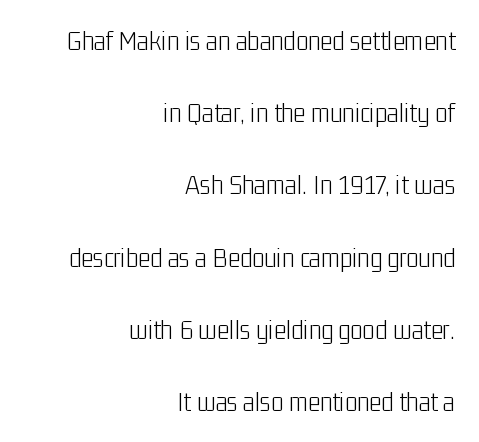
The image shows 29 px light, condensed sans-serif type, upright; set right-aligned, loose line spacing (2.49x), normal letter spacing, not underlined; low stroke contrast and a medium x-height.
